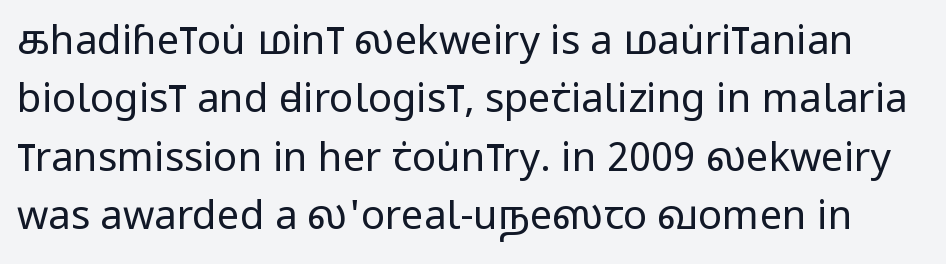
The image shows 40 px regular-weight, condensed sans-serif type, upright; set normal line spacing (1.46x), normal letter spacing, not underlined; low stroke contrast and a large x-height.
